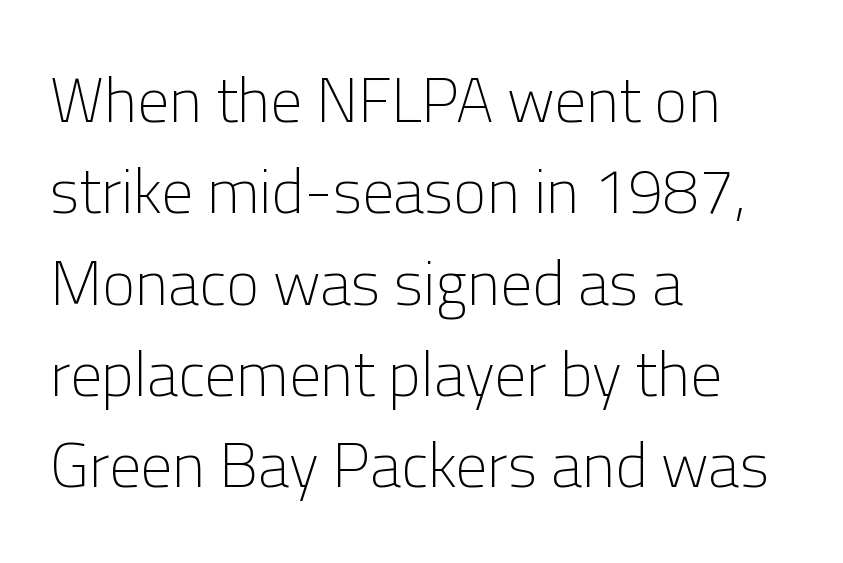
Notice how the passage keeps a crisp vertical edge on the left only. Bare-footed words on every line. Successive baselines arrive at the customary interval. Each letter keeps its own natural width here, so spacing adapts to shape. Here the glyphs are tracked normally, forming tight word shapes.
